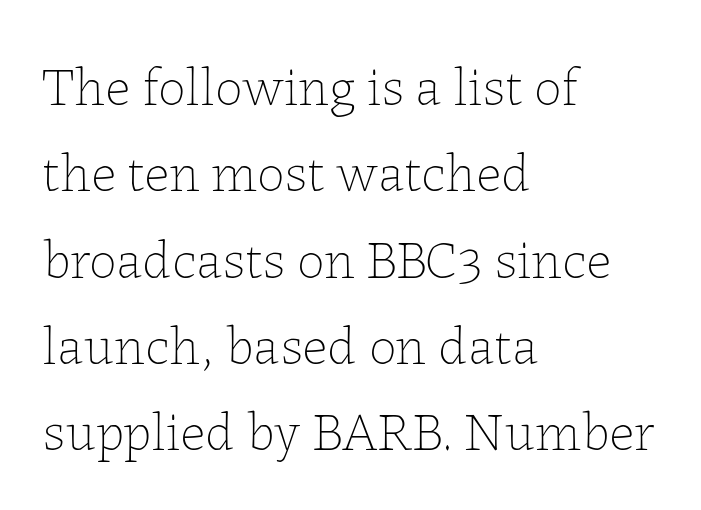
The block of text has a typical density, with ordinary space between rows. Decoration check: the copy has no underline. Visually the block forms a straight wall on the left and a jagged coastline on the right. This sample uses plain, unmodified letter spacing. The typography opts for an upright posture over an oblique one. Think of a printed novel: that variable character pitch is what you see here.
